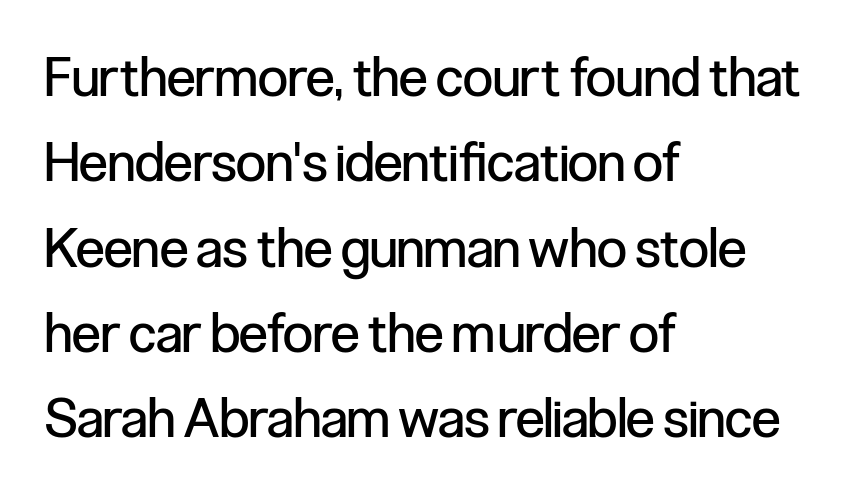
The image shows 54 px regular-weight, condensed sans-serif type, upright; set left-aligned, normal line spacing (1.58x), normal letter spacing, not underlined; low stroke contrast and a medium x-height.
